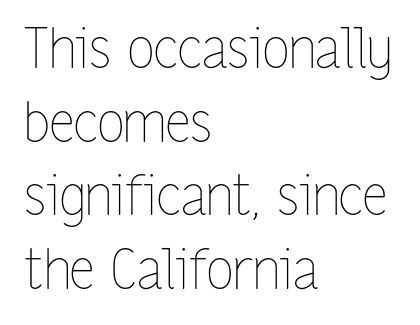
Q: Is the text bold? A: No.
Q: Is the text italic (slanted)? A: No, it is upright.
Q: Is the text underlined? A: No.
Q: How is the paragraph aligned? A: Left-aligned.
Q: Is the spacing between letters normal or unusually wide? A: Normal.
Q: Is the spacing between lines tight, normal or loose? A: Normal.
Q: Width (condensed, normal, or wide)? A: Condensed.
Q: Stroke contrast? A: Low.
Q: x-height? A: Medium.
Q: Monospaced? A: No.
